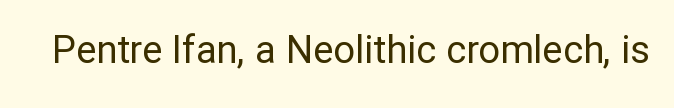
The image shows 38 px regular-weight sans-serif type, upright; set normal letter spacing, not underlined; low stroke contrast and a medium x-height.
